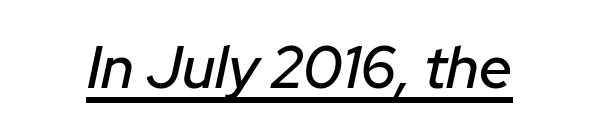
Does a line run under the words? Yes, clearly. The passage shown is typed in a proportional face where columns would drift. The font's italic variant was chosen for this text. What stands out about the letter spacing? Nothing — it is the standard amount.
